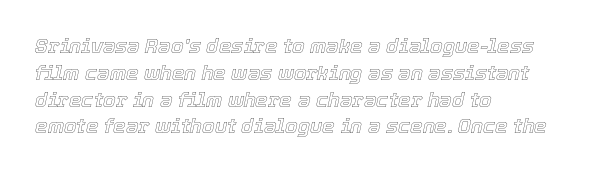
Letters rest on an invisible, unmarked baseline. Quick note: interline space is typical. The paragraph shown leans on its left margin. Here the glyphs are tracked normally, forming tight word shapes. Style check: oblique.
